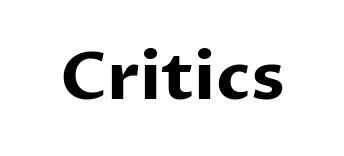
Q: Is the text bold? A: Yes.
Q: Is the text italic (slanted)? A: No, it is upright.
Q: Is the typeface a serif or a sans-serif typeface? A: Sans-serif.
Q: Is the text underlined? A: No.
Q: Is the spacing between letters normal or unusually wide? A: Normal.
Q: Width (condensed, normal, or wide)? A: Normal.
Q: Stroke contrast? A: Low.
Q: x-height? A: Medium.
Q: Monospaced? A: No.
